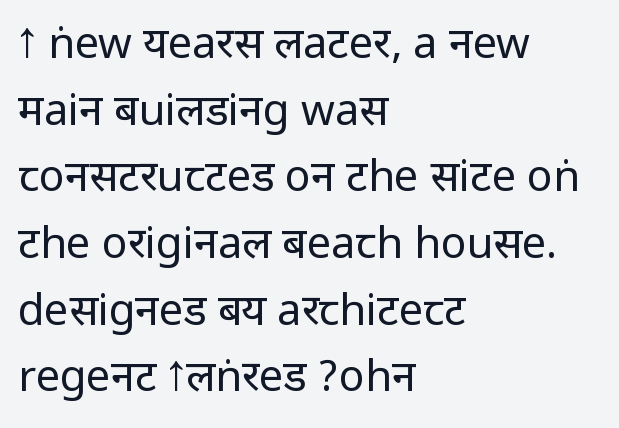
Q: Is the text bold? A: No.
Q: Is the text italic (slanted)? A: No, it is upright.
Q: Is the typeface a serif or a sans-serif typeface? A: Sans-serif.
Q: Is the text underlined? A: No.
Q: How is the paragraph aligned? A: Left-aligned.
Q: Is the spacing between letters normal or unusually wide? A: Normal.
Q: Is the spacing between lines tight, normal or loose? A: Normal.
Q: Width (condensed, normal, or wide)? A: Condensed.
Q: Stroke contrast? A: Low.
